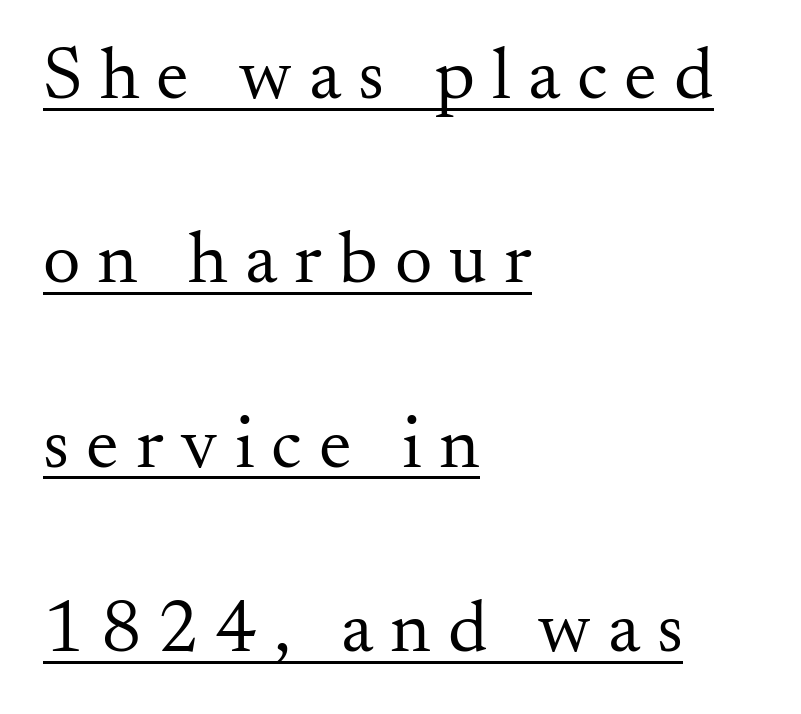
There is plenty of visible air inserted between adjacent glyphs. Serif or sans? Serif — the stroke terminals have little feet. The rendering uses natural spacing where letterforms have individual widths. Compared with a typical body face, this is equally light or lighter still. Summary of vertical rhythm: relaxed, with wide interline spacing.
